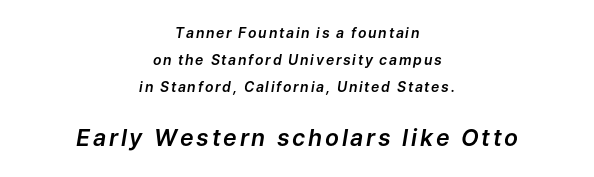
Q: Is the text italic (slanted)? A: Yes, it leans right by about 9 degrees.
Q: Is the text underlined? A: No.
Q: How is the paragraph aligned? A: Centered.
Q: Is the spacing between lines tight, normal or loose? A: Loose.
Q: Which block of text is set in a larger size, the first (top) or the second (bottom)? A: The second (bottom) one.
